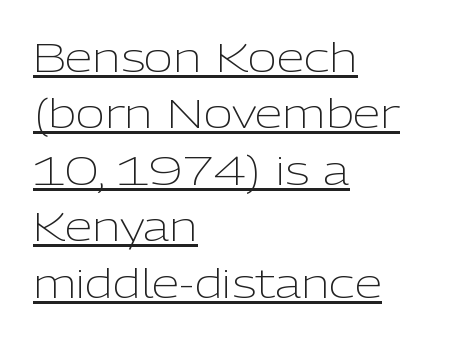
{"serif": "no", "italic": "no", "bold": "no", "weight": "light", "width": "normal", "stroke_contrast": "low", "x_height": "medium", "monospaced": "no", "underline": "yes", "align": "left", "line_spacing": "normal", "line_spacing_ratio": 1.41, "letter_spacing": "normal", "letter_spacing_em": 0.0, "glyph_px": 40}
